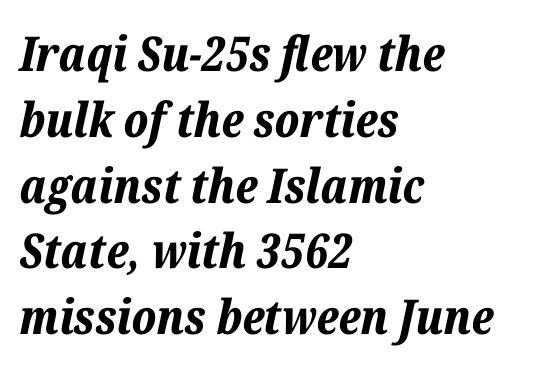
{"italic": "yes", "lean": "right", "slant_degrees": 12, "bold": "yes", "weight": "bold", "width": "normal", "stroke_contrast": "low", "x_height": "medium", "monospaced": "no", "underline": "no", "align": "left", "line_spacing": "normal", "line_spacing_ratio": 1.37, "letter_spacing": "normal", "letter_spacing_em": 0.0, "glyph_px": 48}
